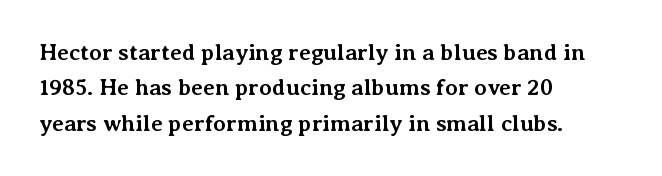
Q: Is the text bold? A: Yes.
Q: Is the text italic (slanted)? A: No, it is upright.
Q: Is the text underlined? A: No.
Q: How is the paragraph aligned? A: Left-aligned.
Q: Is the spacing between letters normal or unusually wide? A: Normal.
Q: Is the spacing between lines tight, normal or loose? A: Normal.
